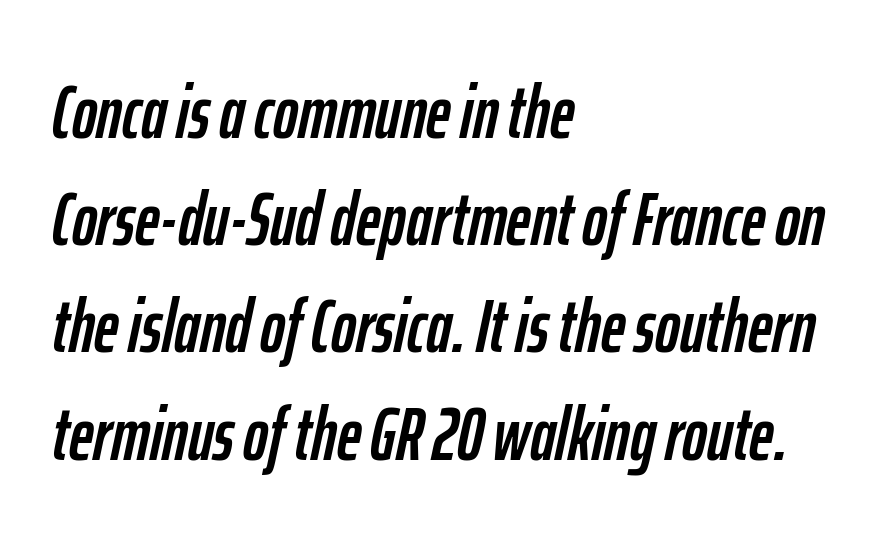
The image shows 75 px condensed type, italic (leaning right); set left-aligned, normal line spacing (1.43x), normal letter spacing, not underlined; low stroke contrast and a medium x-height.
